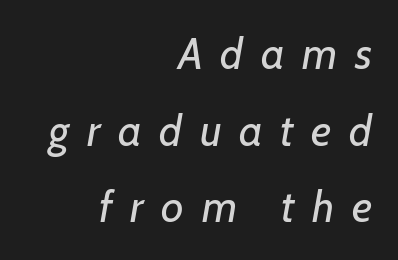
{"italic": "yes", "lean": "right", "slant_degrees": 7, "bold": "no", "weight": "regular", "width": "normal", "stroke_contrast": "low", "x_height": "medium", "monospaced": "no", "underline": "no", "align": "right", "line_spacing_ratio": 1.74, "letter_spacing": "wide", "letter_spacing_em": 0.4, "glyph_px": 44}
